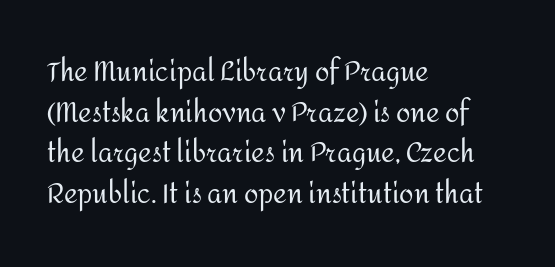
{"italic": "no", "bold": "no", "underline": "no", "align": "left", "line_spacing": "normal", "line_spacing_ratio": 1.56, "letter_spacing": "normal", "letter_spacing_em": 0.0, "glyph_px": 26}
